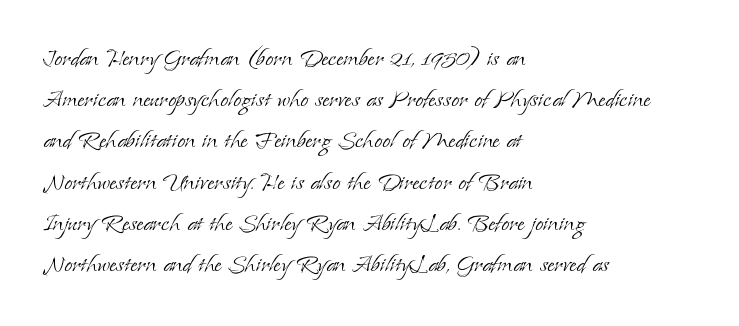
{"serif": "yes", "bold": "no", "weight": "light", "width": "normal", "stroke_contrast": "low", "x_height": "small", "monospaced": "no", "underline": "no", "align": "left", "line_spacing": "normal", "line_spacing_ratio": 1.42, "letter_spacing": "normal", "letter_spacing_em": 0.0, "glyph_px": 29}
